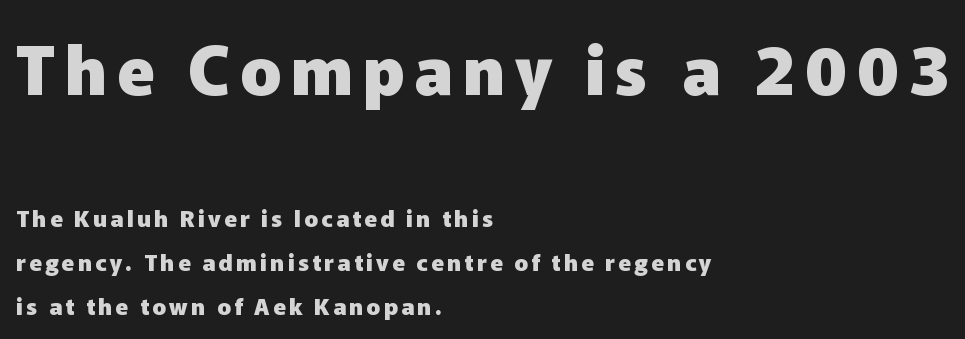
{"serif": "no", "italic": "no", "bold": "yes", "weight": "heavy", "width": "normal", "stroke_contrast": "low", "x_height": "medium", "monospaced": "no", "underline": "no", "align": "left", "line_spacing": "loose", "line_spacing_ratio": 1.91, "larger_block": "first", "size_ratio": 2.96, "glyph_px": 68}
